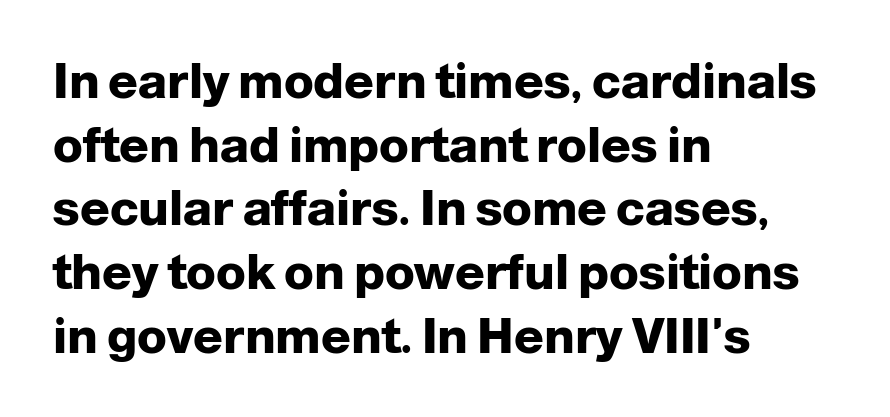
{"serif": "no", "italic": "no", "bold": "yes", "weight": "heavy", "width": "normal", "stroke_contrast": "low", "x_height": "medium", "monospaced": "no", "underline": "no", "align": "left", "line_spacing": "normal", "line_spacing_ratio": 1.3, "letter_spacing": "normal", "letter_spacing_em": 0.0, "glyph_px": 49}
